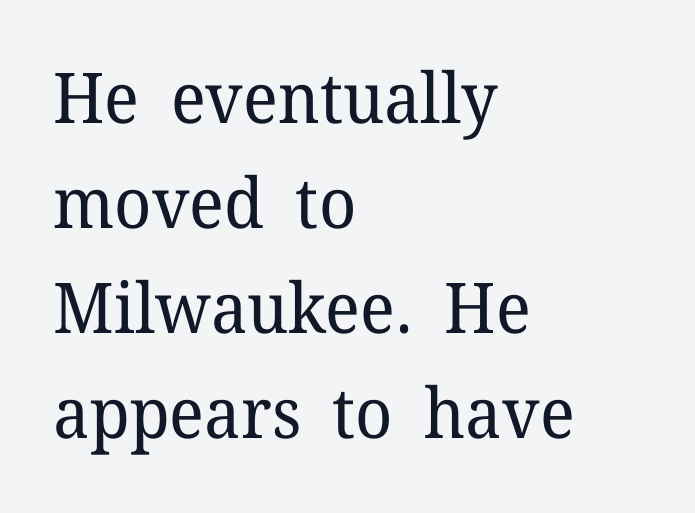
Serif or sans? Serif — the stroke terminals have little feet. Default kerning and tracking; the words read as compact shapes. The letterforms sit at book weight or below. Each letter keeps its own natural width here, so spacing adapts to shape.
